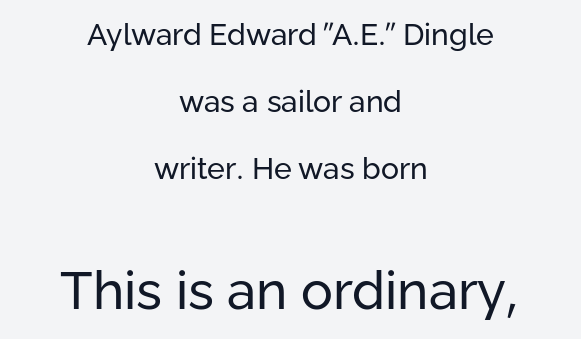
The image shows 53 px regular-weight sans-serif type, upright; set centered, loose line spacing (2.23x), normal letter spacing, not underlined; the second (bottom) block is 1.77x larger; low stroke contrast and a medium x-height.
